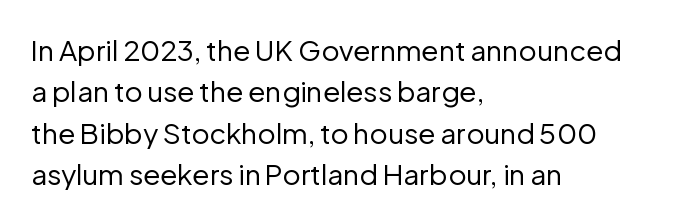
A student would call this left alignment; a typographer would say flush left, rag right. Students, observe: this is what conventionally led text looks like. These lines keep a tight, regular rhythm from letter to letter. No heavy texture on the line: the type isn't bold. Beneath every word, the page is bare. This rendering employs a face without finishing strokes, i.e., a sans-serif.
